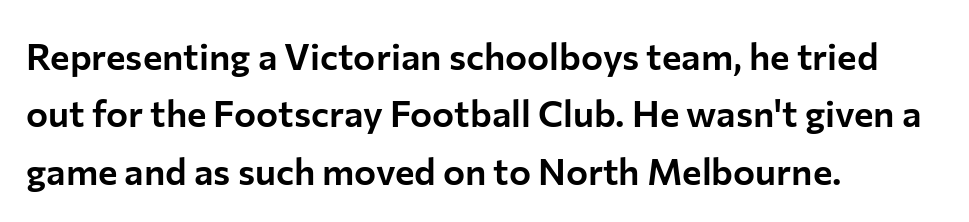
{"serif": "no", "italic": "no", "width": "normal", "stroke_contrast": "low", "x_height": "medium", "monospaced": "no", "underline": "no", "align": "left", "line_spacing": "normal", "line_spacing_ratio": 1.55, "letter_spacing": "normal", "letter_spacing_em": 0.0, "glyph_px": 37}
